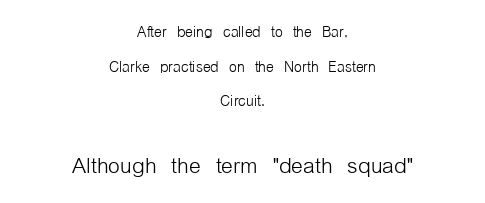
Q: Is the text bold? A: No.
Q: Is the text italic (slanted)? A: No, it is upright.
Q: Is the typeface a serif or a sans-serif typeface? A: Sans-serif.
Q: Is the text underlined? A: No.
Q: How is the paragraph aligned? A: Centered.
Q: Is the spacing between letters normal or unusually wide? A: Normal.
Q: Which block of text is set in a larger size, the first (top) or the second (bottom)? A: The second (bottom) one.
Q: Width (condensed, normal, or wide)? A: Condensed.
Q: Stroke contrast? A: Low.
Q: x-height? A: Medium.
Q: Monospaced? A: No.
